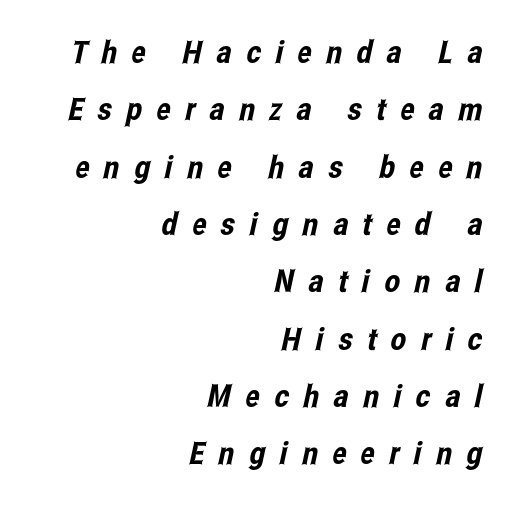
The typesetter chose a ragged-left arrangement here. The text was rendered using a sans face with plain stroke endings. Varying glyph widths throughout — classic text-font behaviour. Each row of text sits above clean, open space. The gaps between neighbouring characters are conspicuously large.
